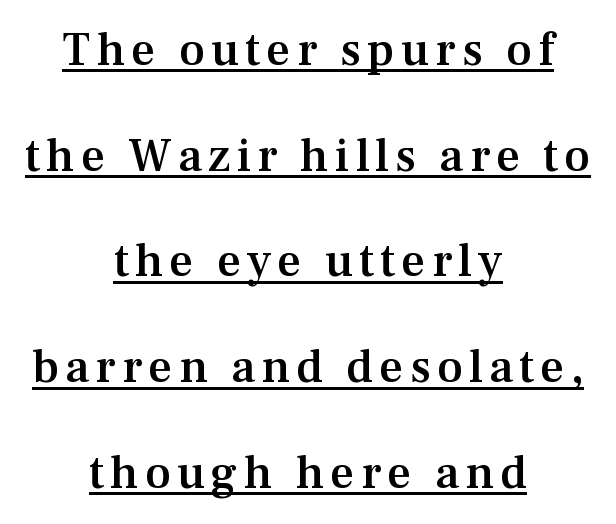
The image shows 47 px semibold serif type, upright; set centered, loose line spacing (2.25x), underlined; medium stroke contrast and a medium x-height.
